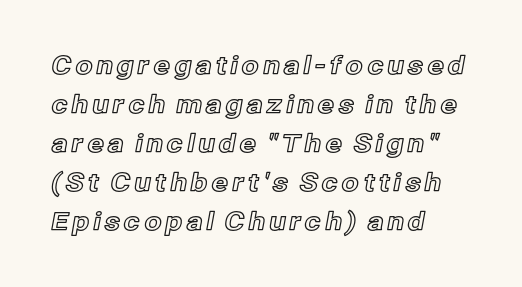
The image shows 25 px text type; set left-aligned, normal line spacing (1.56x), not underlined.
